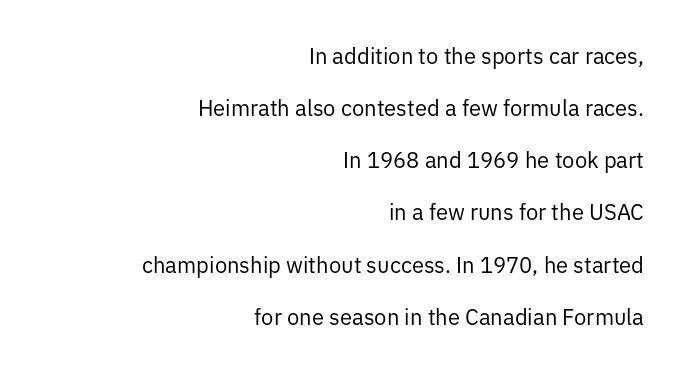
{"italic": "no", "bold": "no", "underline": "no", "align": "right", "line_spacing": "loose", "line_spacing_ratio": 2.37, "letter_spacing": "normal", "letter_spacing_em": 0.0, "glyph_px": 22}
